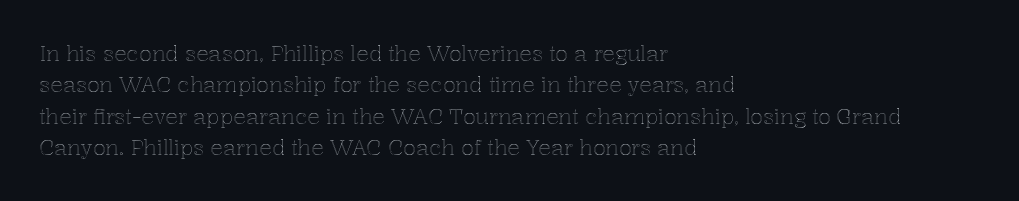
Q: Is the text italic (slanted)? A: No, it is upright.
Q: Is the text underlined? A: No.
Q: How is the paragraph aligned? A: Left-aligned.
Q: Is the spacing between letters normal or unusually wide? A: Normal.
Q: Is the spacing between lines tight, normal or loose? A: Normal.
